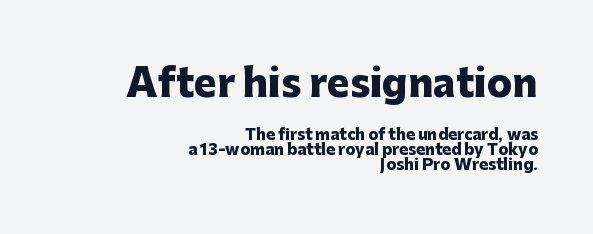
The image shows 38 px heavy sans-serif type, upright; set right-aligned, tight line spacing (0.99x), normal letter spacing, not underlined; the first (top) block is 2.53x larger; low stroke contrast and a medium x-height.
